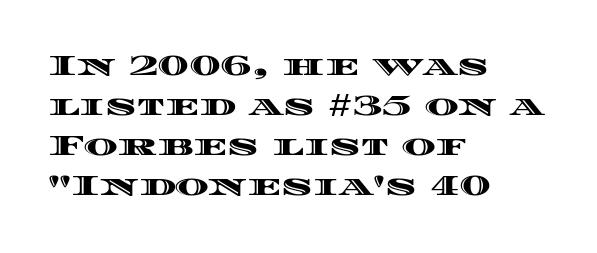
The space directly below the letters is spotless. No italicization has been applied; the sample stays upright. If you measured baseline to baseline, you'd find a middling distance. Spacing verdict: proportional, widths tailored to each character. The passage is arranged the way most books set body copy — flush left.
